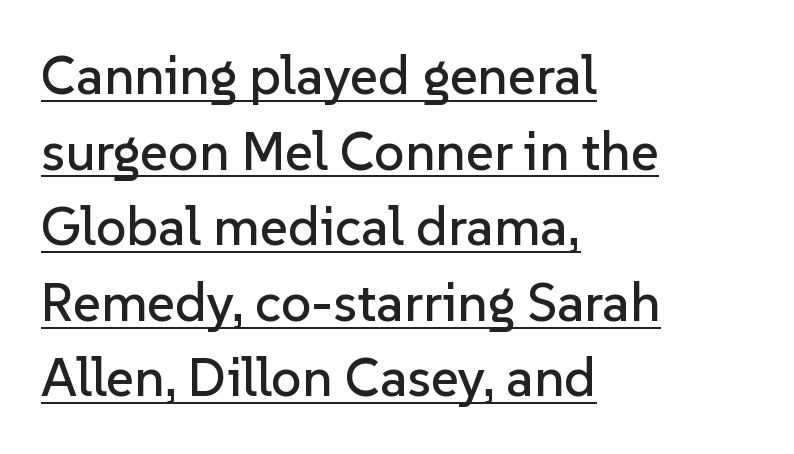
{"serif": "no", "italic": "no", "width": "normal", "stroke_contrast": "low", "x_height": "medium", "monospaced": "no", "underline": "yes", "align": "left", "line_spacing": "normal", "line_spacing_ratio": 1.4, "letter_spacing": "normal", "letter_spacing_em": 0.0, "glyph_px": 54}
